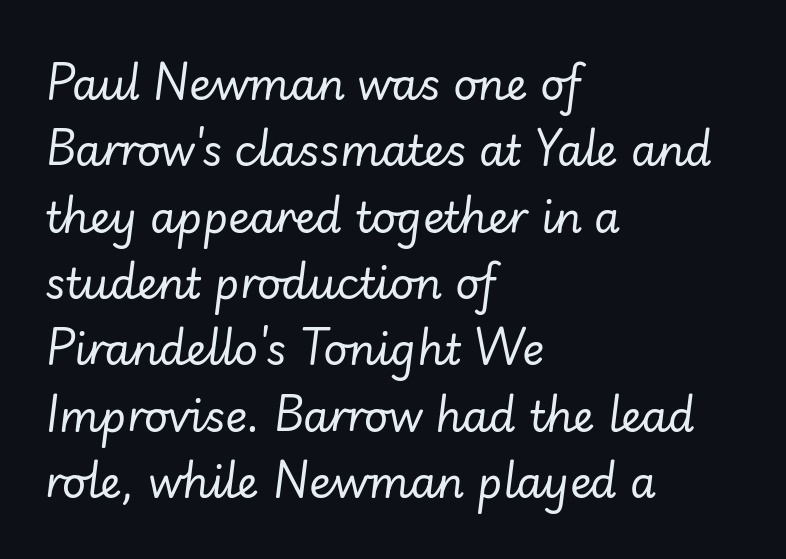
The image shows 42 px regular-weight type, italic (leaning right); set left-aligned, normal line spacing (1.58x), normal letter spacing, not underlined; low stroke contrast and a small x-height.
